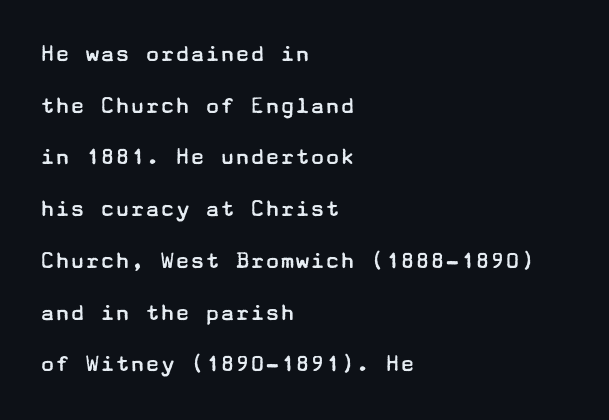
{"italic": "no", "bold": "no", "underline": "no", "align": "left", "line_spacing": "loose", "line_spacing_ratio": 2.07, "letter_spacing": "normal", "letter_spacing_em": 0.0, "glyph_px": 25}
